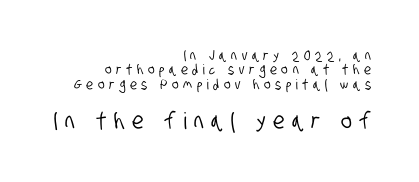
Q: Is the text underlined? A: No.
Q: How is the paragraph aligned? A: Right-aligned.
Q: Is the spacing between letters normal or unusually wide? A: Unusually wide.
Q: Is the spacing between lines tight, normal or loose? A: Tight.
Q: Which block of text is set in a larger size, the first (top) or the second (bottom)? A: The second (bottom) one.
